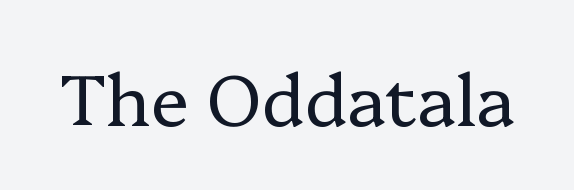
Descender tails drop into unmarked territory. The glyphs in this specimen are seriffed. The letters look calm and open, with moderate or lighter stems. The face used here is proportionally spaced, like ordinary book or web type. Between one letter and the next there's only the usual sliver of space.
